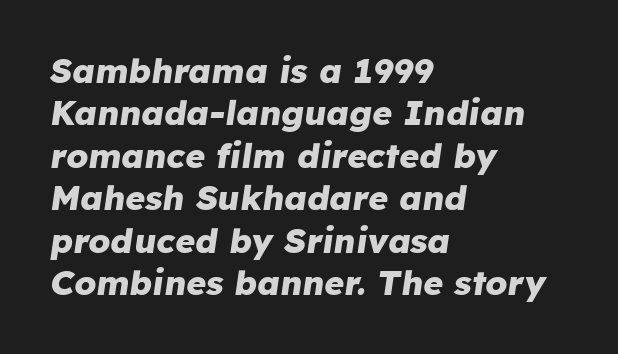
{"italic": "yes", "lean": "right", "slant_degrees": 8, "bold": "yes", "weight": "heavy", "width": "normal", "stroke_contrast": "low", "x_height": "medium", "monospaced": "no", "underline": "no", "align": "left", "line_spacing": "normal", "line_spacing_ratio": 1.25, "letter_spacing": "normal", "letter_spacing_em": 0.0, "glyph_px": 34}
